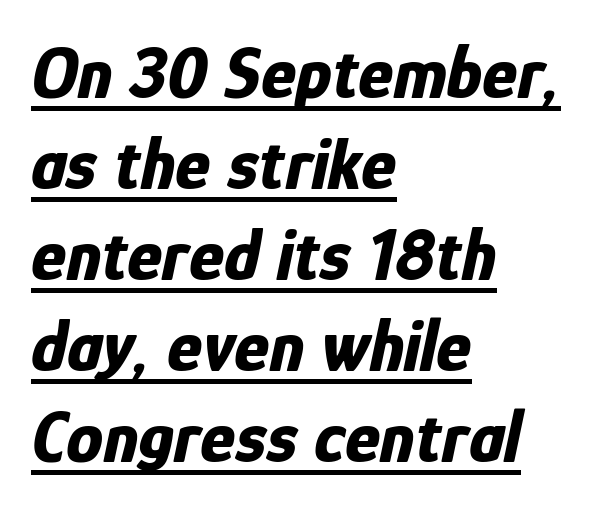
Here the designer chose a conventional face with non-uniform glyph widths. Tall strokes in this sample are angled rather than plumb. The sample's only ornament is a line tracing under the words. Leftover space on each line is placed entirely after the last word.
